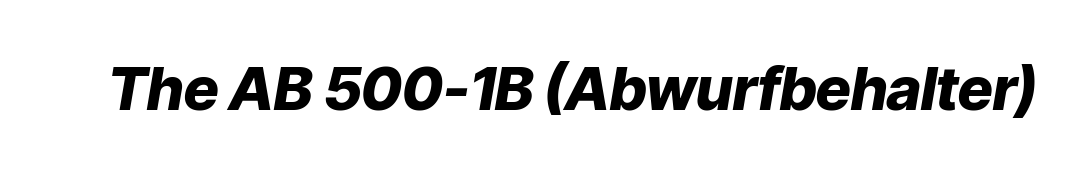
The image shows 60 px heavy type, italic (leaning right); set normal letter spacing, not underlined; low stroke contrast and a medium x-height.
